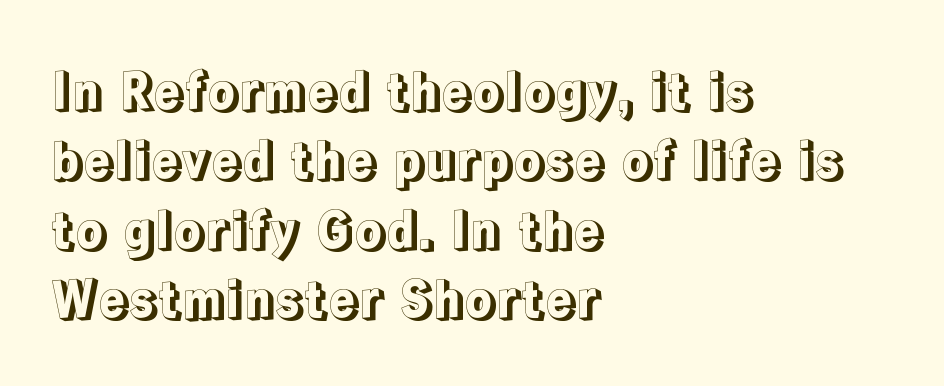
The image shows 50 px text type, upright; set left-aligned, normal line spacing (1.39x), normal letter spacing, not underlined; a medium x-height.
